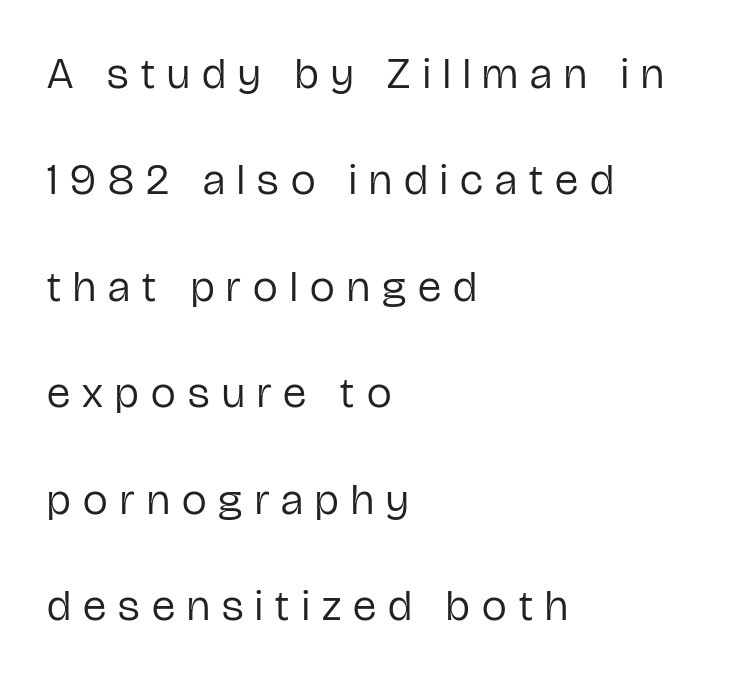
{"serif": "no", "italic": "no", "bold": "no", "weight": "regular", "width": "condensed", "stroke_contrast": "low", "x_height": "medium", "monospaced": "no", "underline": "no", "align": "left", "line_spacing": "loose", "line_spacing_ratio": 2.42, "letter_spacing": "wide", "letter_spacing_em": 0.28, "glyph_px": 44}
